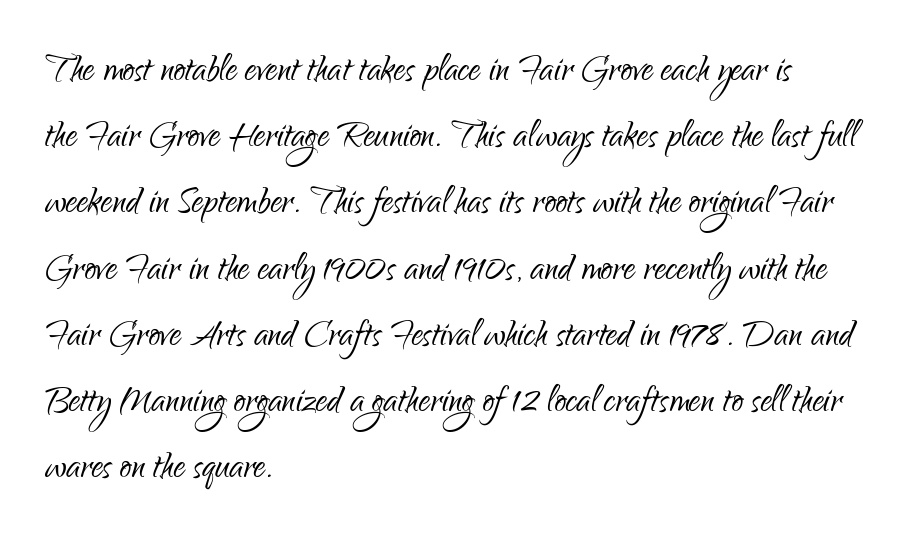
The image shows 46 px light, condensed sans-serif type; set left-aligned, normal line spacing (1.44x), normal letter spacing, not underlined; low stroke contrast and a small x-height.
